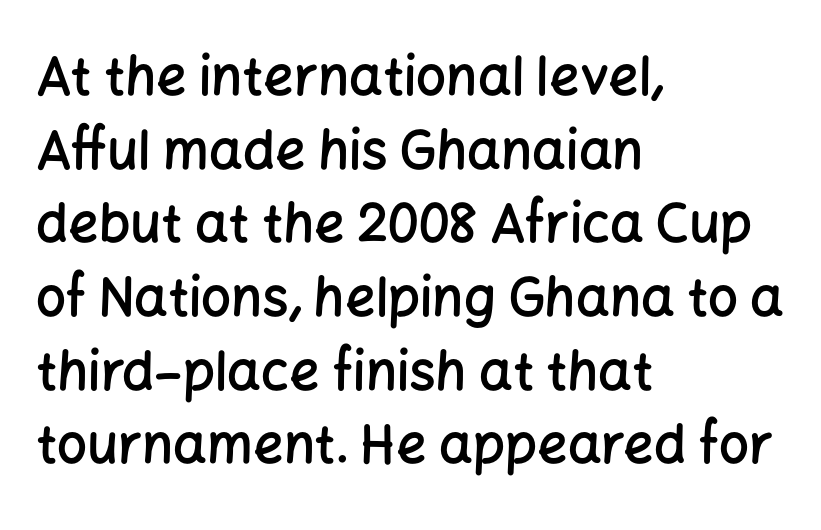
Q: Is the text bold? A: Semi-bold.
Q: Is the text italic (slanted)? A: No, it is upright.
Q: Is the typeface a serif or a sans-serif typeface? A: Sans-serif.
Q: Is the text underlined? A: No.
Q: How is the paragraph aligned? A: Left-aligned.
Q: Is the spacing between letters normal or unusually wide? A: Normal.
Q: Is the spacing between lines tight, normal or loose? A: Normal.
Q: Width (condensed, normal, or wide)? A: Normal.
Q: Stroke contrast? A: Low.
Q: x-height? A: Medium.
Q: Monospaced? A: No.
